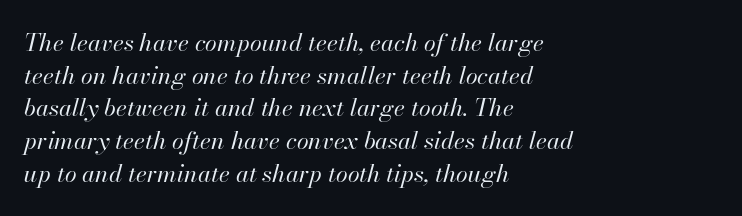
{"italic": "yes", "lean": "right", "slant_degrees": 13, "bold": "no", "underline": "no", "align": "left", "line_spacing": "normal", "line_spacing_ratio": 1.36, "letter_spacing": "normal", "letter_spacing_em": 0.0, "glyph_px": 24}
